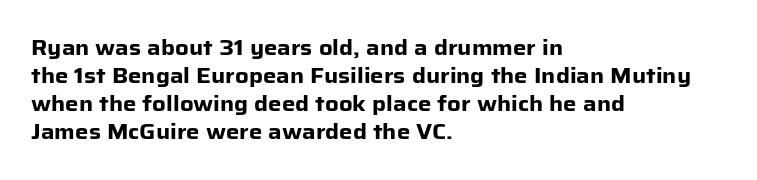
Q: Is the text bold? A: Yes.
Q: Is the text italic (slanted)? A: No, it is upright.
Q: Is the text underlined? A: No.
Q: How is the paragraph aligned? A: Left-aligned.
Q: Is the spacing between letters normal or unusually wide? A: Normal.
Q: Is the spacing between lines tight, normal or loose? A: Normal.
